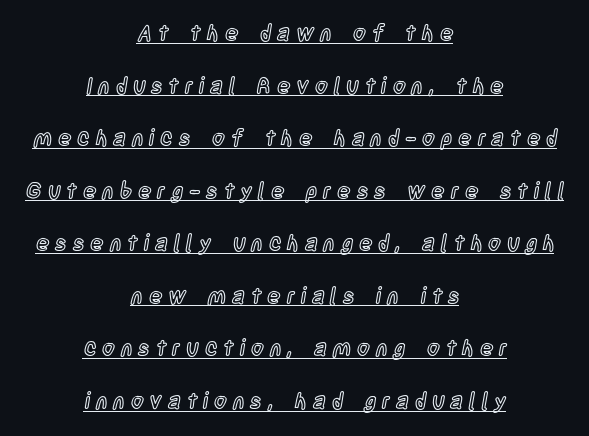
Q: Is the text italic (slanted)? A: Yes.
Q: Is the text underlined? A: Yes.
Q: How is the paragraph aligned? A: Centered.
Q: Is the spacing between letters normal or unusually wide? A: Unusually wide.
Q: Is the spacing between lines tight, normal or loose? A: Loose.
